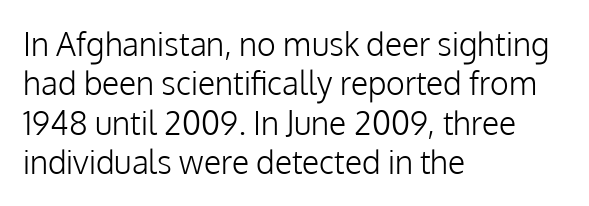
The image shows 32 px light sans-serif type, upright; set left-aligned, line spacing 1.23x, normal letter spacing, not underlined; low stroke contrast and a medium x-height.
